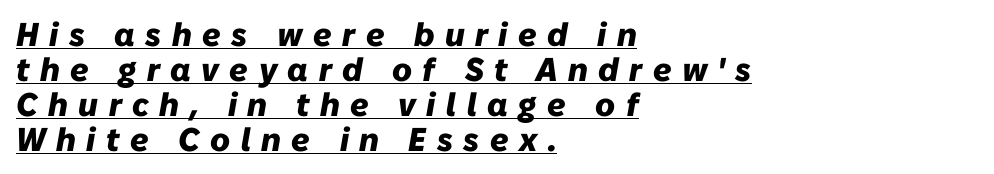
Q: Is the text bold? A: Yes.
Q: Is the text italic (slanted)? A: Yes, it leans right by about 10 degrees.
Q: Is the text underlined? A: Yes.
Q: How is the paragraph aligned? A: Left-aligned.
Q: Is the spacing between letters normal or unusually wide? A: Unusually wide.
Q: Is the spacing between lines tight, normal or loose? A: Tight.
Q: Width (condensed, normal, or wide)? A: Normal.
Q: Stroke contrast? A: Low.
Q: x-height? A: Medium.
Q: Monospaced? A: No.
